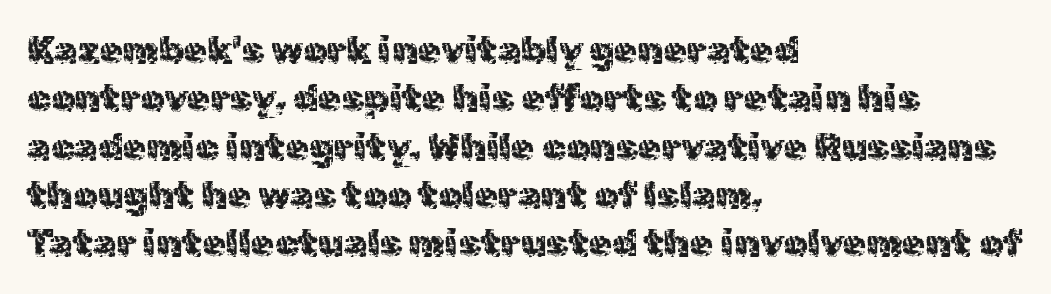
The image shows 38 px regular-weight sans-serif type, upright; set left-aligned, normal line spacing (1.27x), normal letter spacing, not underlined; a medium x-height.
